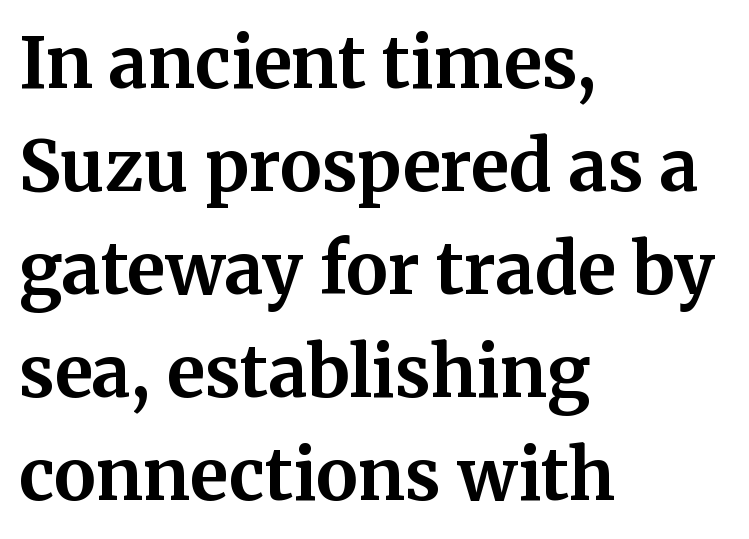
The image shows 70 px bold serif type, upright; set left-aligned, normal line spacing (1.47x), normal letter spacing, not underlined; medium stroke contrast and a medium x-height.
